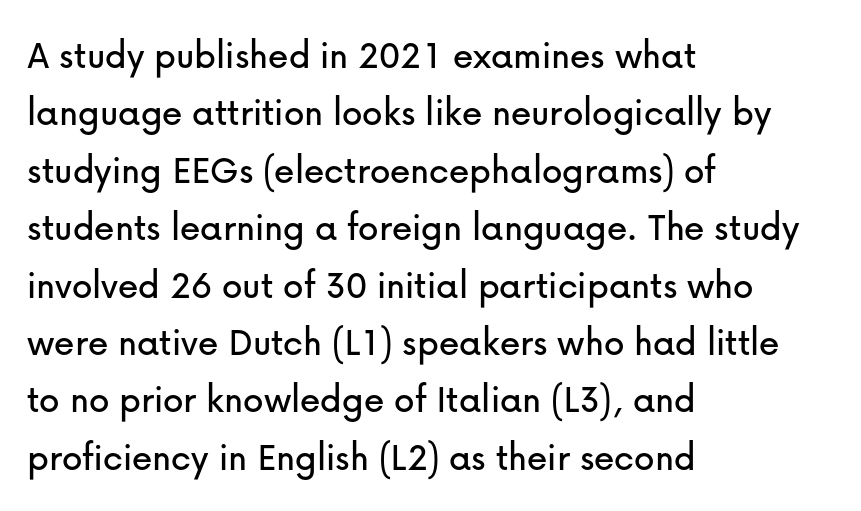
The image shows 41 px sans-serif type, upright; set left-aligned, normal line spacing (1.4x), normal letter spacing, not underlined; low stroke contrast and a medium x-height.
